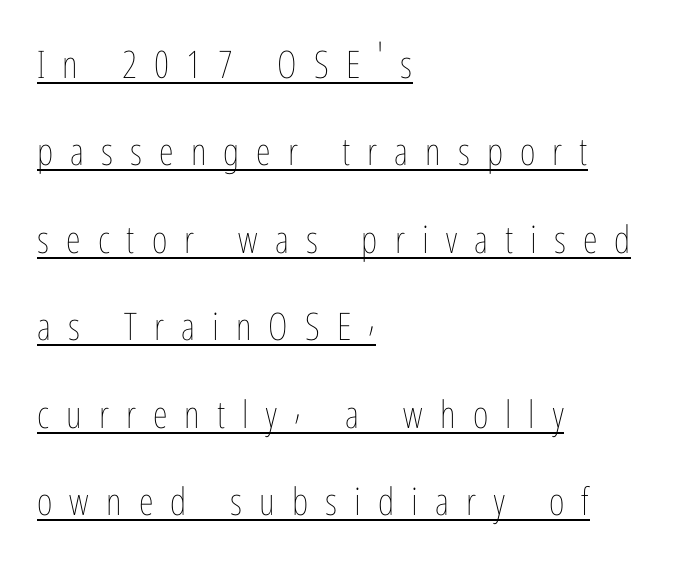
Q: Is the text bold? A: No.
Q: Is the text italic (slanted)? A: No, it is upright.
Q: Is the text underlined? A: Yes.
Q: How is the paragraph aligned? A: Left-aligned.
Q: Is the spacing between letters normal or unusually wide? A: Unusually wide.
Q: Is the spacing between lines tight, normal or loose? A: Loose.
Q: Width (condensed, normal, or wide)? A: Condensed.
Q: Stroke contrast? A: Low.
Q: x-height? A: Medium.
Q: Monospaced? A: No.
